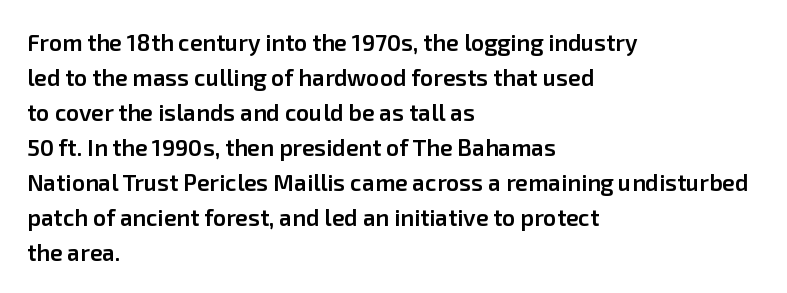
{"italic": "no", "bold": "semi", "underline": "no", "align": "left", "line_spacing": "normal", "line_spacing_ratio": 1.52, "letter_spacing": "normal", "letter_spacing_em": 0.0, "glyph_px": 23}
